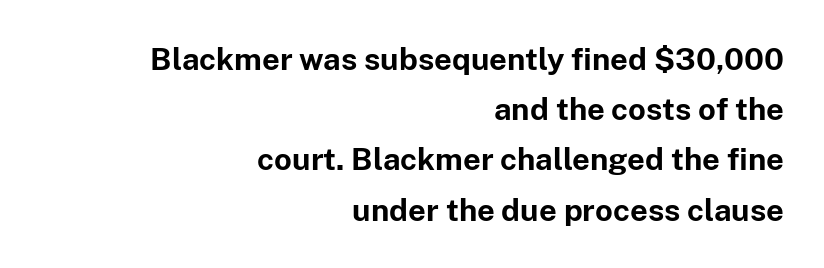
Q: Is the text bold? A: Yes.
Q: Is the text italic (slanted)? A: No, it is upright.
Q: Is the typeface a serif or a sans-serif typeface? A: Sans-serif.
Q: Is the text underlined? A: No.
Q: How is the paragraph aligned? A: Right-aligned.
Q: Is the spacing between letters normal or unusually wide? A: Normal.
Q: Is the spacing between lines tight, normal or loose? A: Normal.
Q: Width (condensed, normal, or wide)? A: Normal.
Q: Stroke contrast? A: Low.
Q: x-height? A: Medium.
Q: Monospaced? A: No.
